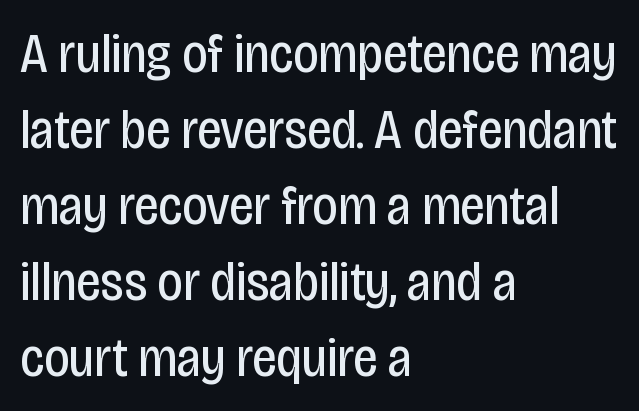
Varying glyph widths throughout — classic text-font behaviour. This is the regular roman posture of the typeface. Font category for this specimen: sans-serif. Check under the words: just untouched page. No heavy texture on the line: the type isn't bold. Casual observation: everything's shoved over to the left.
